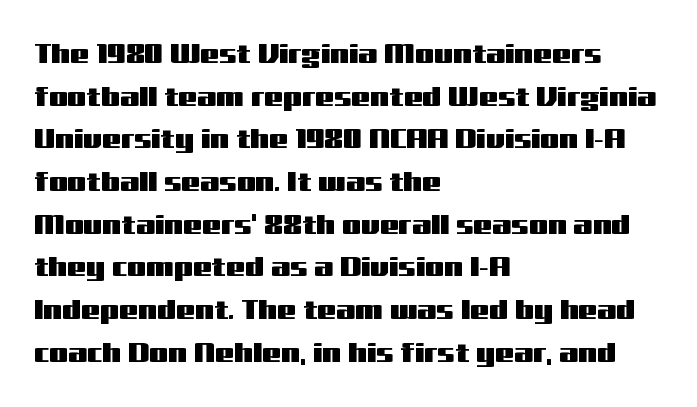
Q: Is the text italic (slanted)? A: No, it is upright.
Q: Is the text underlined? A: No.
Q: How is the paragraph aligned? A: Left-aligned.
Q: Is the spacing between letters normal or unusually wide? A: Normal.
Q: Is the spacing between lines tight, normal or loose? A: Normal.
